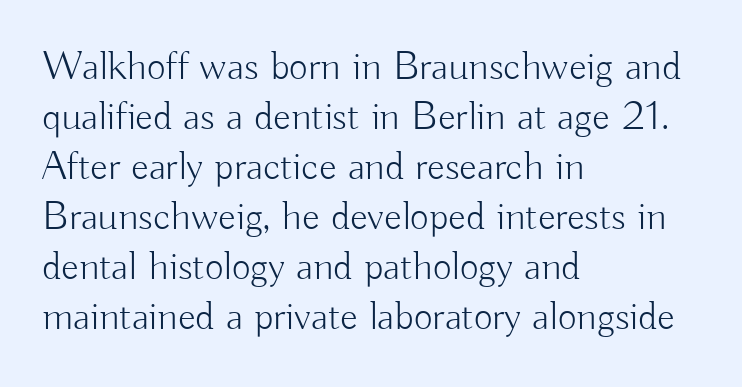
The image shows 41 px light sans-serif type, upright; set left-aligned, line spacing 1.22x, normal letter spacing, not underlined; low stroke contrast and a small x-height.
